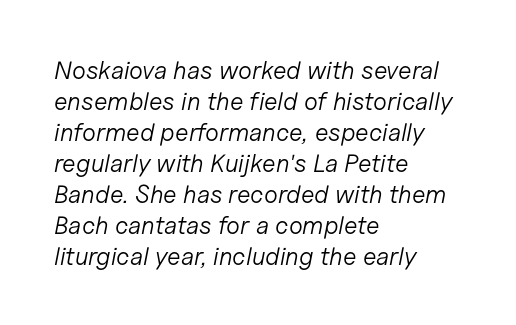
This is oblique type, the kind used for emphasis or titles. Reading down the block, your eye returns to a fixed left position each line. Between one letter and the next there's only the usual sliver of space. No letter is thick-stroked: the sample isn't bold.
